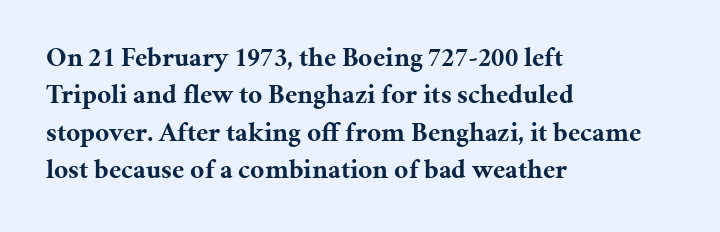
The image shows 27 px bold type, upright; set left-aligned, normal line spacing (1.38x), normal letter spacing, not underlined.
